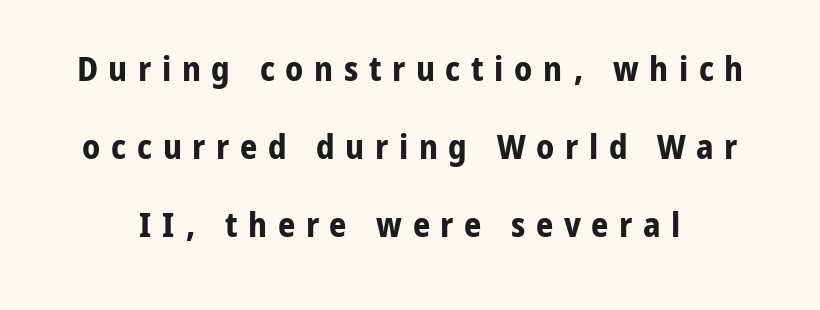
The image shows 34 px bold sans-serif type, upright; set loose line spacing (2.3x), unusually wide letter spacing (+0.31 em), not underlined; low stroke contrast and a medium x-height.
